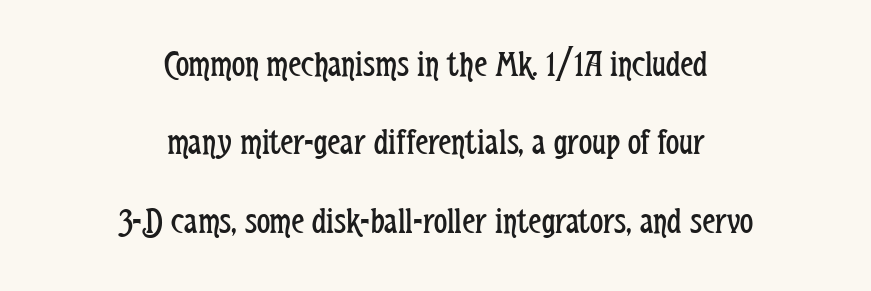
Students, note that the glyphs here touch the page at normal intervals. No heavy texture on the line: the type isn't bold. Upright lettering throughout. Centered paragraph, ragged on both sides. Descenders hang freely into open space. You could not count columns in this text — the font is proportionally spaced.
